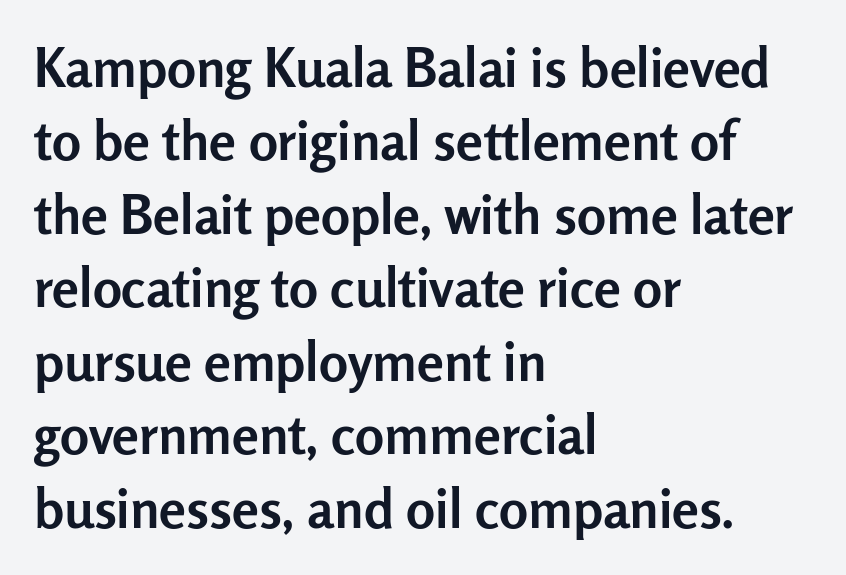
The image shows 54 px semibold sans-serif type, upright; set left-aligned, normal line spacing (1.36x), normal letter spacing, not underlined; low stroke contrast and a medium x-height.
